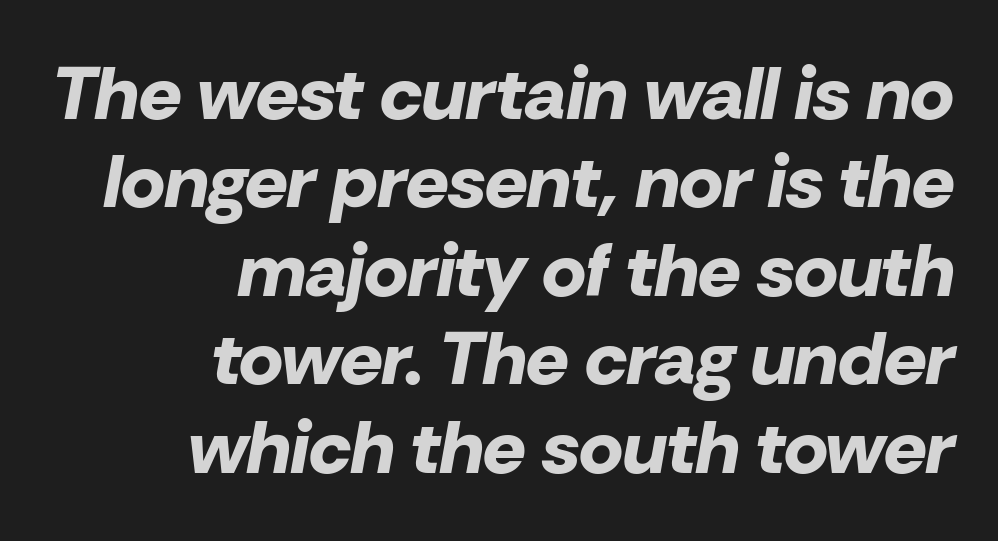
Q: Is the text bold? A: Yes.
Q: Is the text italic (slanted)? A: Yes, it leans right by about 10 degrees.
Q: Is the text underlined? A: No.
Q: How is the paragraph aligned? A: Right-aligned.
Q: Is the spacing between letters normal or unusually wide? A: Normal.
Q: Width (condensed, normal, or wide)? A: Normal.
Q: Stroke contrast? A: Low.
Q: x-height? A: Medium.
Q: Monospaced? A: No.
